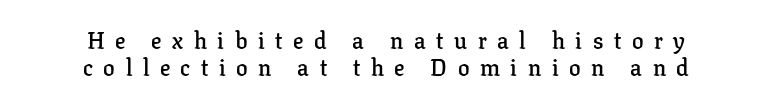
A typesetter would mark this as roman, not italic. Every row of glyphs is offset so its center matches the block's center. This rendering features lettering with no underline. Students, this is semibold: more ink than regular, less than bold.
